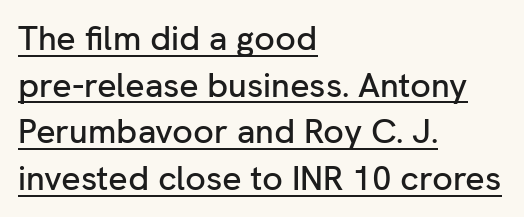
Style check: upright. Where is the straight margin? On the left. Leading matches the norm, producing a regular column. The letters advance in unequal steps, a hallmark of proportional type. Between one letter and the next there's only the usual sliver of space.
